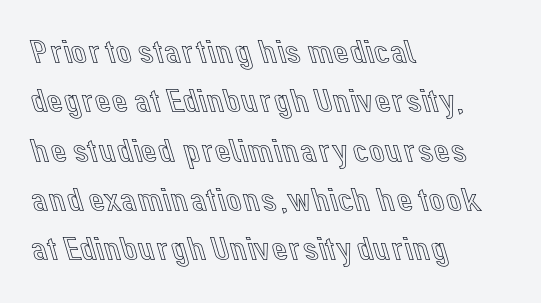
Does the leading feel generous? No, just average. A clean baseline with only descenders dipping below it. One-word summary of the alignment: left. Inter-character spacing is left at the font's built-in metrics.
